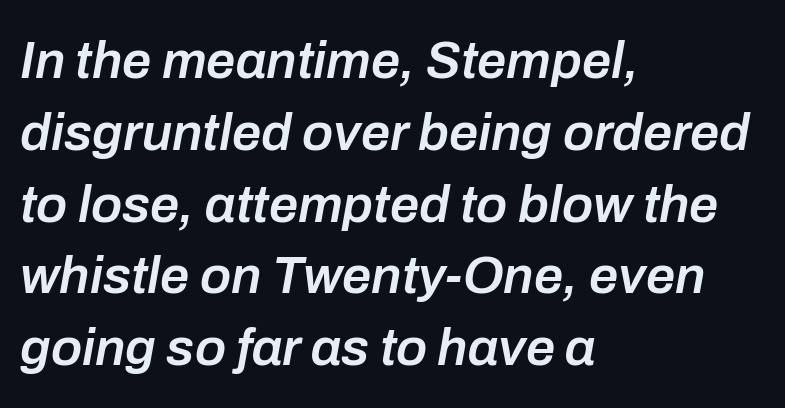
Q: Is the text bold? A: Semi-bold.
Q: Is the text italic (slanted)? A: Yes, it leans right by about 10 degrees.
Q: Is the text underlined? A: No.
Q: How is the paragraph aligned? A: Left-aligned.
Q: Is the spacing between letters normal or unusually wide? A: Normal.
Q: Is the spacing between lines tight, normal or loose? A: Normal.
Q: Width (condensed, normal, or wide)? A: Normal.
Q: Stroke contrast? A: Low.
Q: x-height? A: Medium.
Q: Monospaced? A: No.
